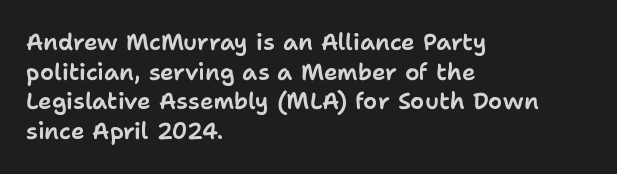
The image shows 23 px text type, upright; set left-aligned, normal line spacing (1.29x), normal letter spacing, not underlined.
